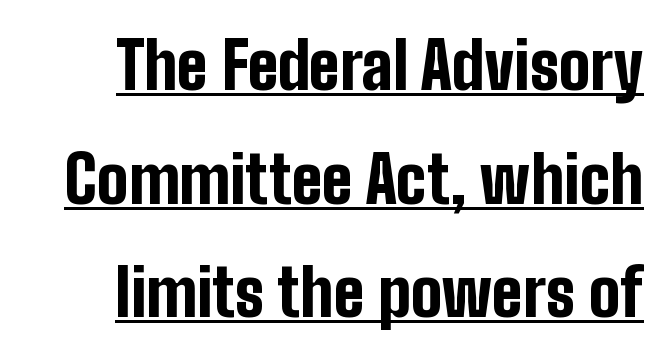
Q: Is the text bold? A: Yes.
Q: Is the text italic (slanted)? A: No, it is upright.
Q: Is the typeface a serif or a sans-serif typeface? A: Sans-serif.
Q: Is the text underlined? A: Yes.
Q: Is the spacing between letters normal or unusually wide? A: Normal.
Q: Width (condensed, normal, or wide)? A: Condensed.
Q: Stroke contrast? A: Low.
Q: x-height? A: Medium.
Q: Monospaced? A: No.
